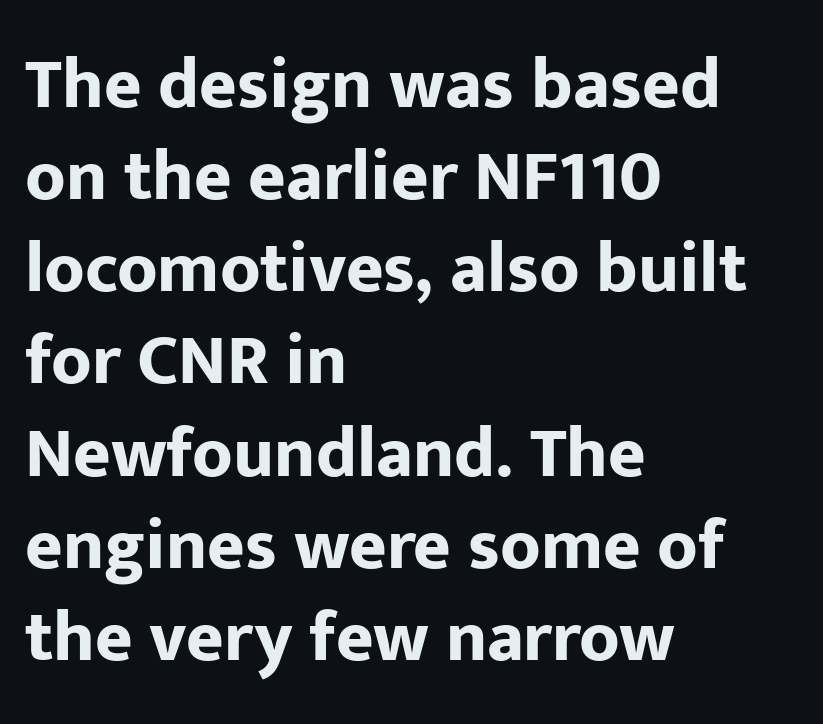
Serif or sans? Sans — the stroke terminals are bare. Ordinary non-slanted type is in use. Bold? Absolutely — the strokes are thick and heavy. Does the copy run flush right? No — it runs flush left. The face used here is rendered with its standard letterfit. Interline gaps are of average width in this sample.
